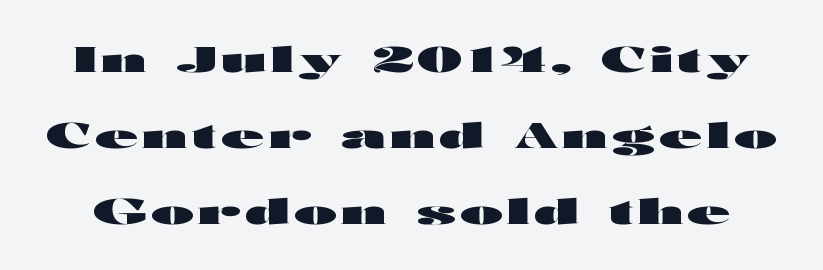
Regarding serifs, this sample does without them. Ascenders rise straight up at ninety degrees. The face used here has the dense, thick strokes of a bold. The line-height multiplier appears high, well above default. You could not count columns in this text — the font is proportionally spaced. Underline: absent.
